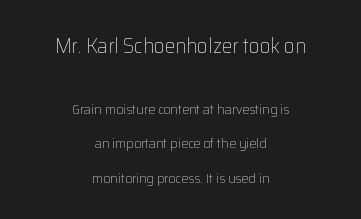
{"italic": "no", "bold": "no", "underline": "no", "align": "center", "line_spacing": "loose", "line_spacing_ratio": 2.47, "letter_spacing": "normal", "letter_spacing_em": 0.0, "larger_block": "first", "size_ratio": 1.5, "glyph_px": 21}
